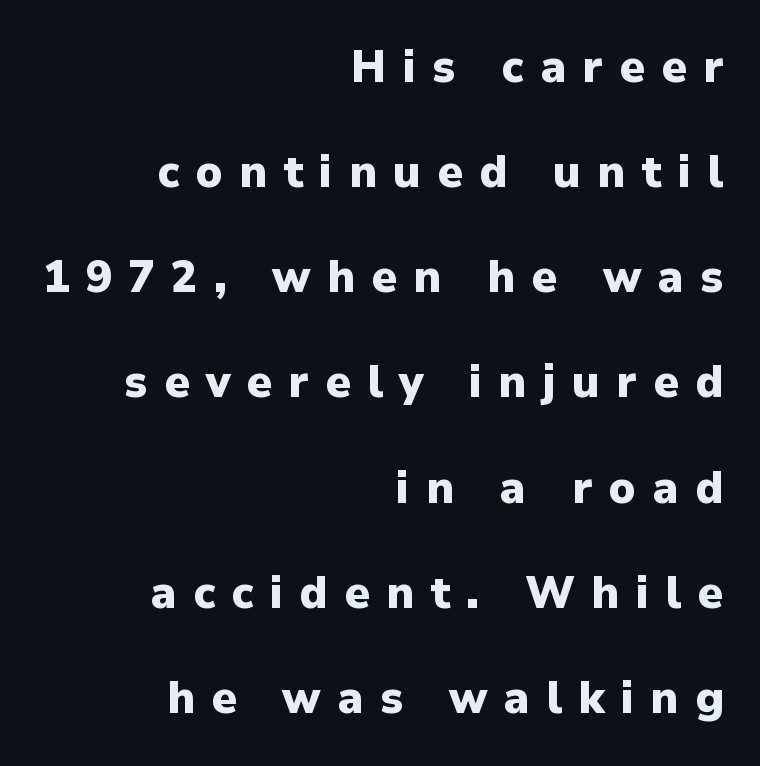
The type is letterspaced generously, with wide tracking. The typesetting leans heavy: a genuine bold. Caption: multi-line text, flush right, ragged left. Does the type have serifs? No, each stem ends abruptly. Here the designer chose a conventional face with non-uniform glyph widths.
